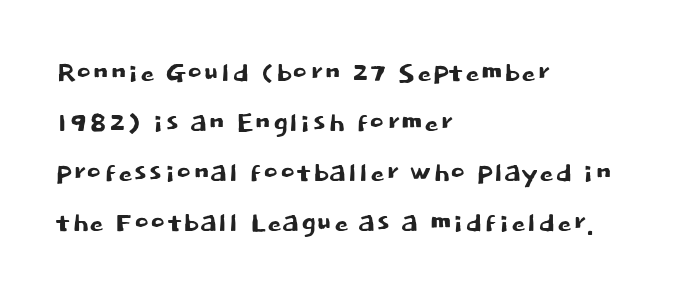
Horizontal alignment here is leftward, the default for most running prose. Each letter keeps its own natural width here, so spacing adapts to shape. The vertical gap from one line to the next is medium. These lines are composed in type without serifs. Check the space under the baseline: it is left empty.
